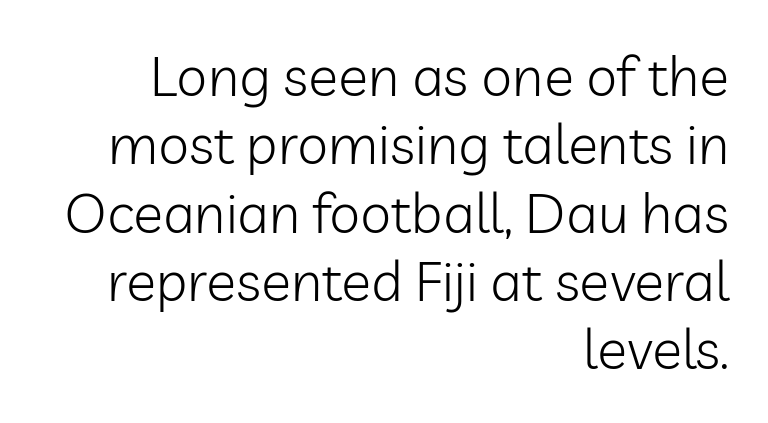
{"serif": "no", "italic": "no", "bold": "no", "weight": "light", "width": "normal", "stroke_contrast": "low", "x_height": "medium", "monospaced": "no", "underline": "no", "align": "right", "line_spacing_ratio": 1.22, "letter_spacing": "normal", "letter_spacing_em": 0.0, "glyph_px": 56}
